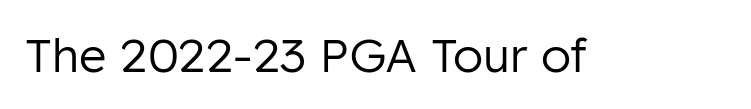
The image shows 47 px regular-weight sans-serif type, upright; set normal letter spacing, not underlined; low stroke contrast and a medium x-height.
